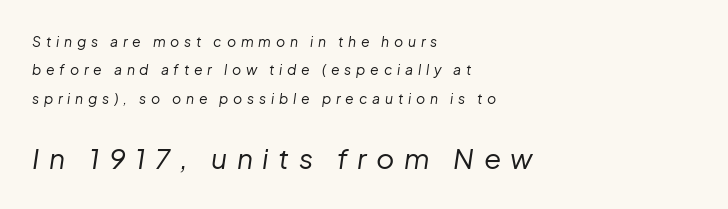
{"italic": "yes", "lean": "right", "slant_degrees": 8, "bold": "no", "weight": "regular", "width": "normal", "stroke_contrast": "low", "x_height": "medium", "monospaced": "no", "underline": "no", "align": "left", "line_spacing": "loose", "line_spacing_ratio": 2.02, "letter_spacing": "wide", "letter_spacing_em": 0.34, "larger_block": "second", "size_ratio": 2.0, "glyph_px": 28}
